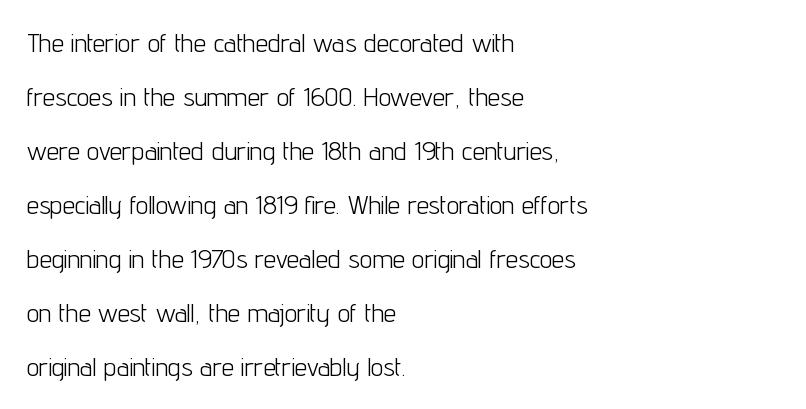
Only glyphs here, with clear space below each row. Does the lettering tilt? It doesn't — this is upright. The compositor pushed each line to the left boundary. Regarding leading, the lines here are spaced well apart. Summary of weight: not heavy and not bold. Is the letter spacing exaggerated? No — it looks like the ordinary default.
